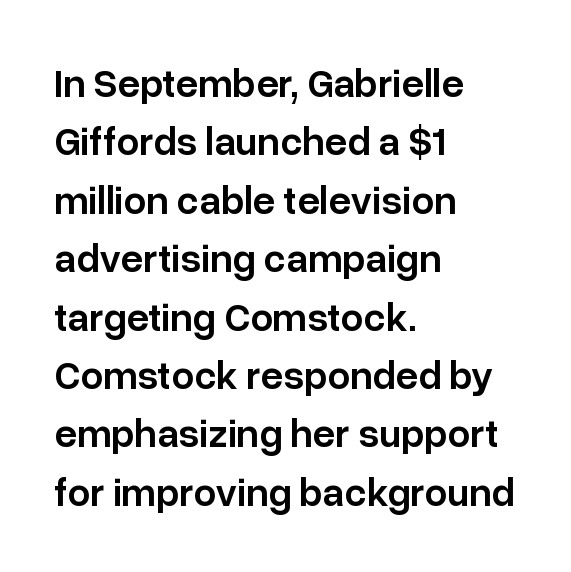
{"serif": "no", "italic": "no", "bold": "semi", "weight": "semibold", "width": "normal", "stroke_contrast": "low", "x_height": "medium", "monospaced": "no", "underline": "no", "align": "left", "line_spacing": "normal", "line_spacing_ratio": 1.46, "letter_spacing": "normal", "letter_spacing_em": 0.0, "glyph_px": 40}
